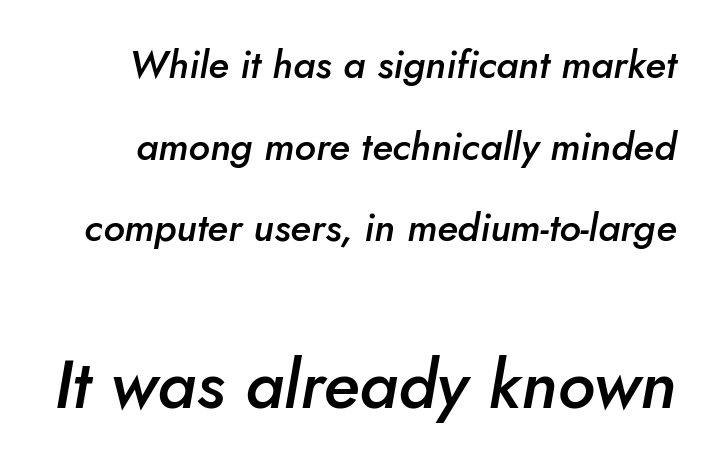
The image shows 68 px semibold type, italic (leaning right); set loose line spacing (2.09x), normal letter spacing, not underlined; the second (bottom) block is 1.74x larger; low stroke contrast and a small x-height.
